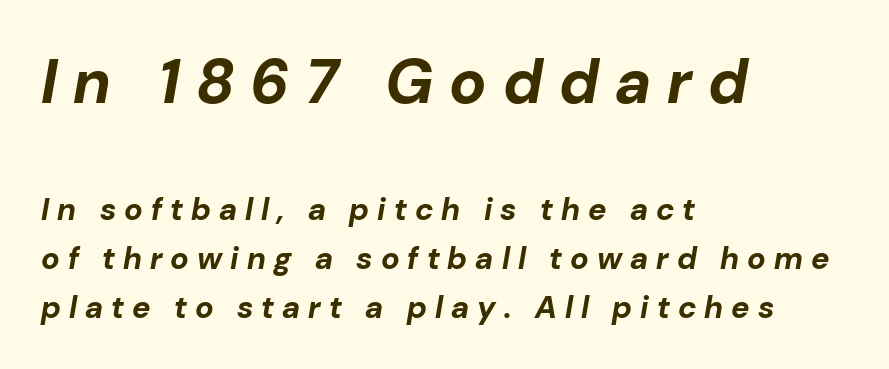
Compared with ordinary roman type, these characters are visibly tilted. The first block has been scaled up relative to the second. Bold? Absolutely — the strokes are thick and heavy. Is this a fixed-width face? No — the glyphs have proportional, varying widths.
